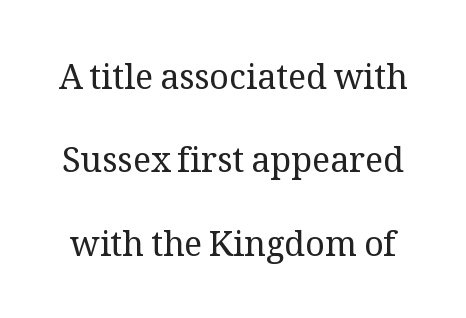
Notice the wide empty band between every row — that's loose leading. Think standard paragraph weight, or any step lighter than that. Nope, not italic — everything's standing straight. Typographically, this falls in the serif category.
